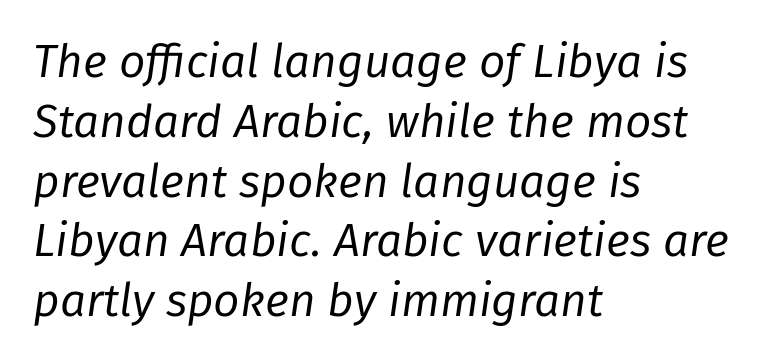
Q: Is the text bold? A: No.
Q: Is the text italic (slanted)? A: Yes, it leans right by about 8 degrees.
Q: Is the text underlined? A: No.
Q: How is the paragraph aligned? A: Left-aligned.
Q: Is the spacing between letters normal or unusually wide? A: Normal.
Q: Is the spacing between lines tight, normal or loose? A: Normal.
Q: Width (condensed, normal, or wide)? A: Normal.
Q: Stroke contrast? A: Low.
Q: x-height? A: Medium.
Q: Monospaced? A: No.
